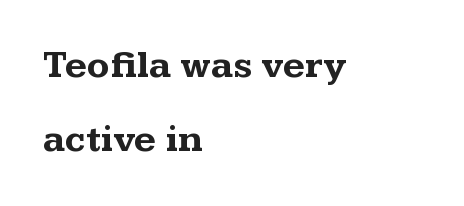
The image shows 38 px bold, wide serif type, upright; set left-aligned, loose line spacing (1.94x), normal letter spacing, not underlined; medium stroke contrast and a medium x-height.
